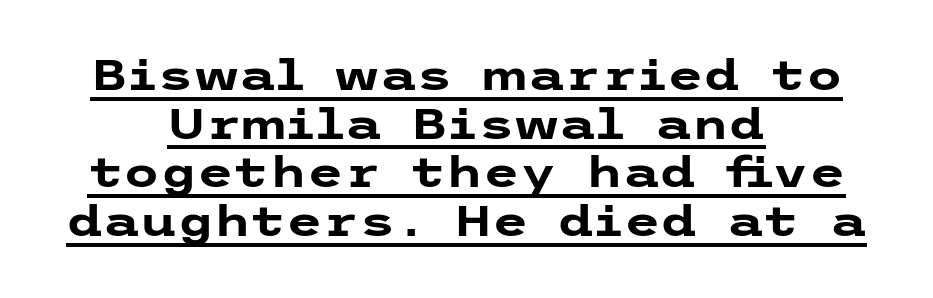
Q: Is the text bold? A: Yes.
Q: Is the text italic (slanted)? A: No, it is upright.
Q: Is the typeface a serif or a sans-serif typeface? A: Sans-serif.
Q: Is the text underlined? A: Yes.
Q: How is the paragraph aligned? A: Centered.
Q: Is the spacing between letters normal or unusually wide? A: Normal.
Q: Width (condensed, normal, or wide)? A: Wide.
Q: Stroke contrast? A: Low.
Q: x-height? A: Medium.
